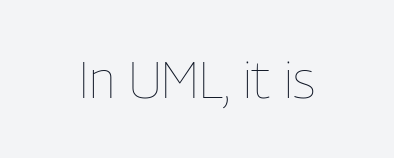
Q: Is the text bold? A: No.
Q: Is the text italic (slanted)? A: No, it is upright.
Q: Is the text underlined? A: No.
Q: Is the spacing between letters normal or unusually wide? A: Normal.
Q: Width (condensed, normal, or wide)? A: Condensed.
Q: Stroke contrast? A: Low.
Q: x-height? A: Medium.
Q: Monospaced? A: No.
